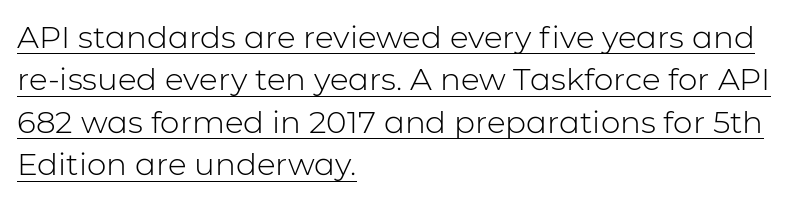
The image shows 31 px light sans-serif type, upright; set left-aligned, normal line spacing (1.37x), normal letter spacing, underlined; low stroke contrast and a medium x-height.
